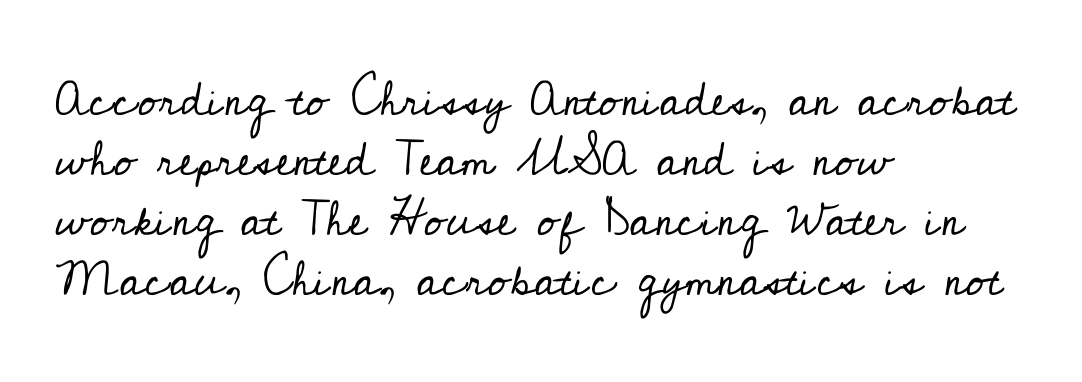
{"serif": "yes", "bold": "no", "weight": "regular", "width": "normal", "stroke_contrast": "low", "x_height": "small", "monospaced": "no", "underline": "no", "align": "left", "line_spacing": "normal", "line_spacing_ratio": 1.25, "letter_spacing": "normal", "letter_spacing_em": 0.0, "glyph_px": 48}
